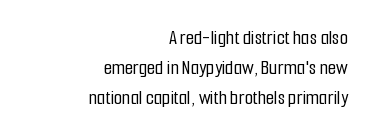
Q: Is the text italic (slanted)? A: No, it is upright.
Q: Is the text underlined? A: No.
Q: How is the paragraph aligned? A: Right-aligned.
Q: Is the spacing between letters normal or unusually wide? A: Normal.
Q: Is the spacing between lines tight, normal or loose? A: Normal.
